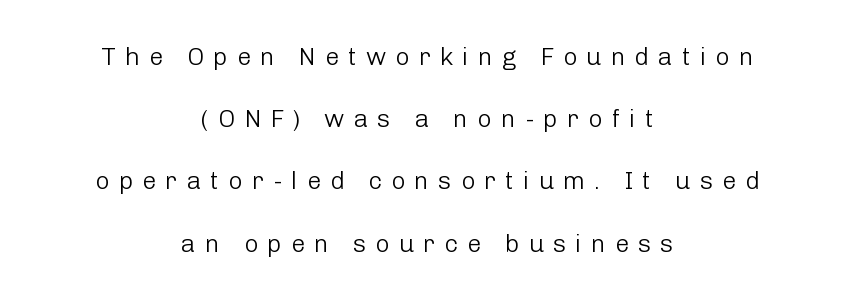
The image shows 25 px text type, upright; set centered, loose line spacing (2.49x), unusually wide letter spacing (+0.36 em), not underlined.
